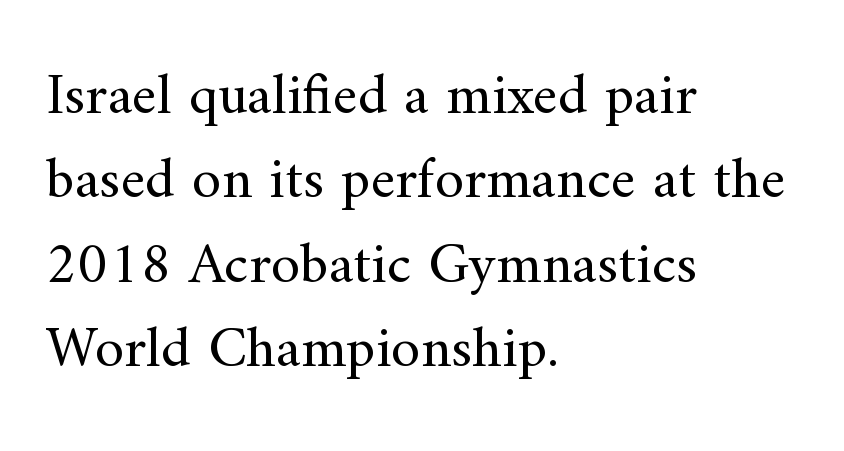
These lines were composed using upright roman letters. The rendering anchors every line to the left-hand side. Little horizontal feet cap the strokes, marking this as serif type. A light-to-regular cut is what we see here. Is this a fixed-width face? No — the glyphs have proportional, varying widths. The string is rendered with underlining switched off.
